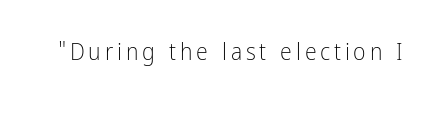
The image shows 24 px text type, upright; set not underlined.
